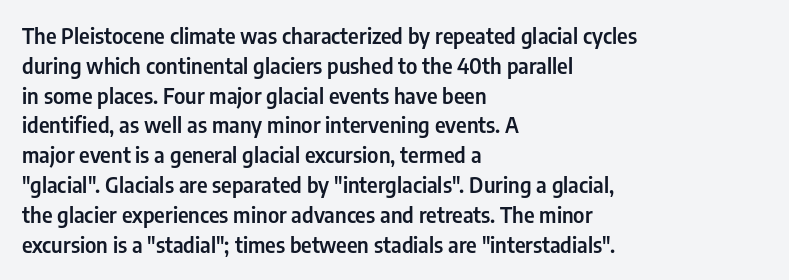
Which margin do the lines hug? The left one — the right edge is uneven. The letters stand upright; this is a roman face. Any mark beneath the type? The region is blank. The space between consecutive lines is moderate. No extra tracking has been applied to these lines.
